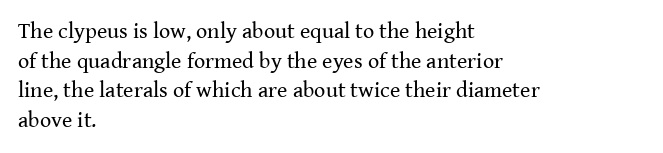
Unmarked baselines from the first word to the last. The designer left line spacing at the default. The rendering anchors every line to the left-hand side. The gaps between neighbouring characters are ordinary and unremarkable. The type sits square on the baseline with zero lean.
